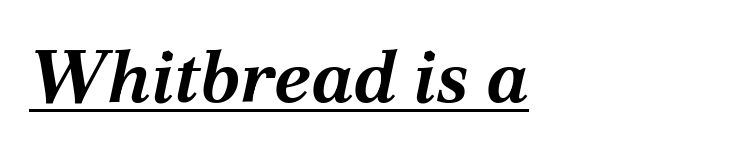
The image shows 73 px bold type, italic (leaning right); set left-aligned, normal letter spacing, underlined; medium stroke contrast and a medium x-height.
